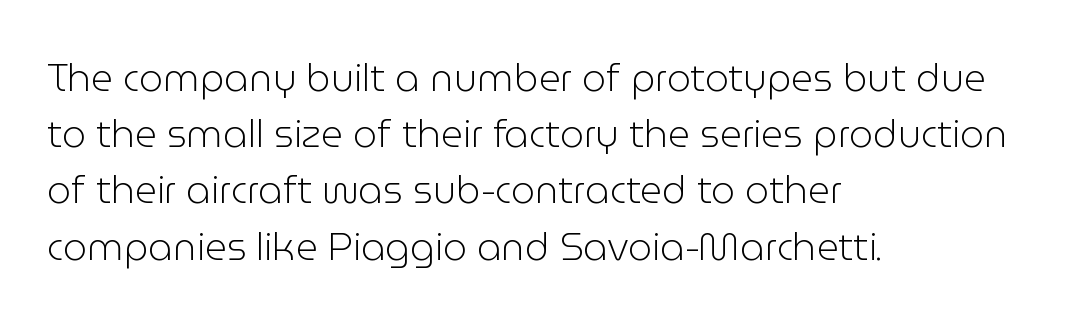
Q: Is the text bold? A: No.
Q: Is the text italic (slanted)? A: No, it is upright.
Q: Is the typeface a serif or a sans-serif typeface? A: Sans-serif.
Q: Is the text underlined? A: No.
Q: How is the paragraph aligned? A: Left-aligned.
Q: Is the spacing between letters normal or unusually wide? A: Normal.
Q: Is the spacing between lines tight, normal or loose? A: Normal.
Q: Width (condensed, normal, or wide)? A: Normal.
Q: Stroke contrast? A: Low.
Q: x-height? A: Medium.
Q: Monospaced? A: No.
